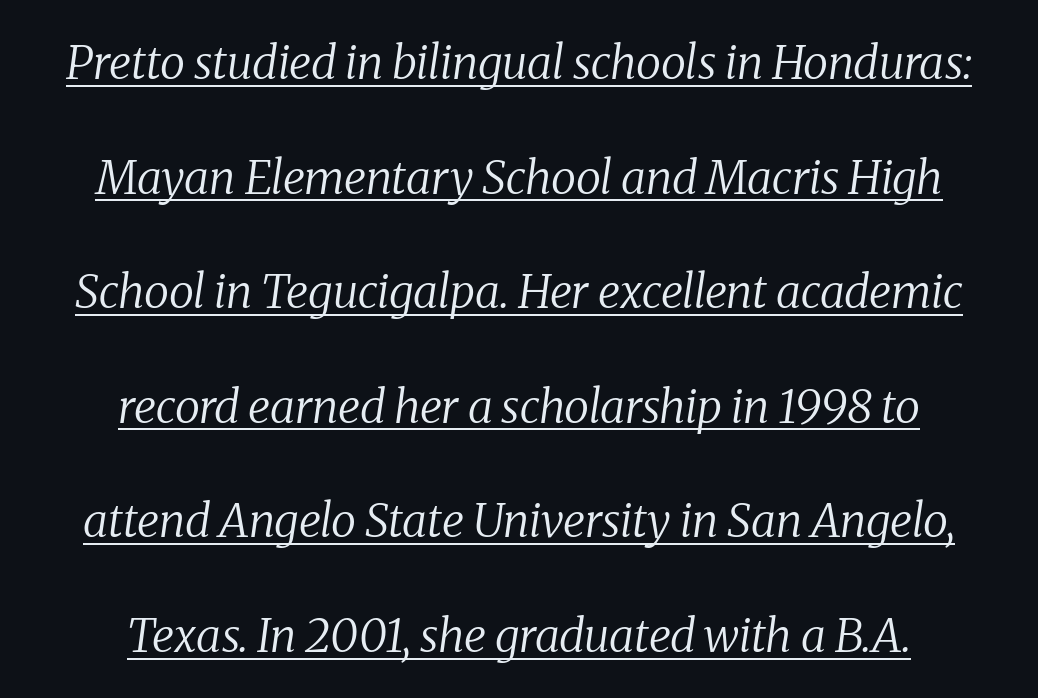
Q: Is the text bold? A: No.
Q: Is the text italic (slanted)? A: Yes, it leans right by about 8 degrees.
Q: Is the typeface a serif or a sans-serif typeface? A: Serif.
Q: Is the text underlined? A: Yes.
Q: How is the paragraph aligned? A: Centered.
Q: Is the spacing between letters normal or unusually wide? A: Normal.
Q: Is the spacing between lines tight, normal or loose? A: Loose.
Q: Width (condensed, normal, or wide)? A: Normal.
Q: Stroke contrast? A: Medium.
Q: x-height? A: Medium.
Q: Monospaced? A: No.
